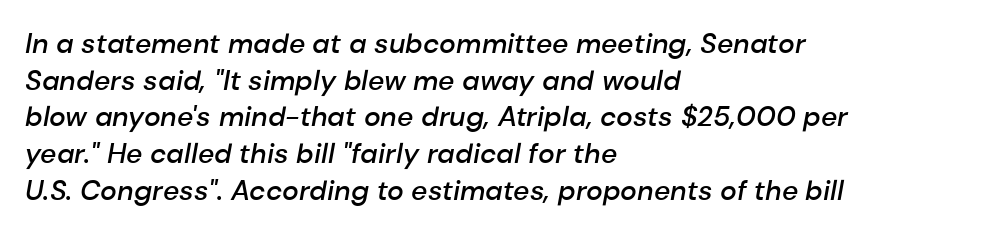
{"italic": "yes", "lean": "right", "slant_degrees": 10, "bold": "semi", "weight": "semibold", "width": "normal", "stroke_contrast": "low", "x_height": "medium", "monospaced": "no", "underline": "no", "align": "left", "line_spacing": "normal", "line_spacing_ratio": 1.31, "letter_spacing": "normal", "letter_spacing_em": 0.0, "glyph_px": 28}
